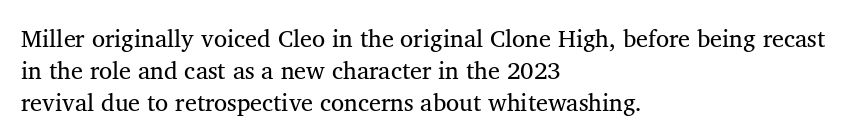
The weight would be labelled regular, book, light, or lighter still. Default kerning and tracking; the words read as compact shapes. The vertical gap from one line to the next is medium. The string is rendered with underlining switched off. Casual observation: everything's shoved over to the left.
